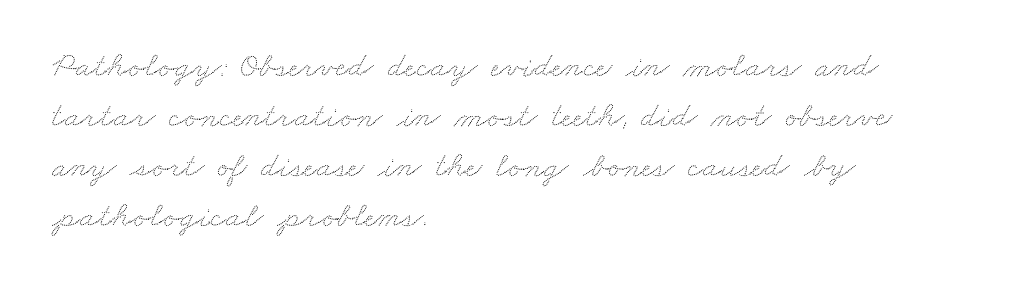
Rows of type keep a routine distance in the vertical direction. Observe the ordinary spacing: letters are neighbours, not strangers. These lines are set flush left with a ragged right edge. Character widths vary here, with narrow letters taking less room than wide ones.
